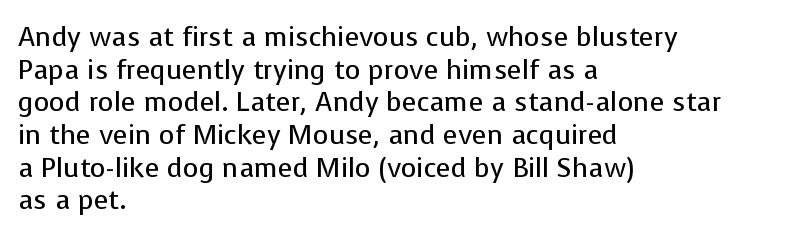
Q: Is the text bold? A: No.
Q: Is the text italic (slanted)? A: No, it is upright.
Q: Is the text underlined? A: No.
Q: How is the paragraph aligned? A: Left-aligned.
Q: Is the spacing between letters normal or unusually wide? A: Normal.
